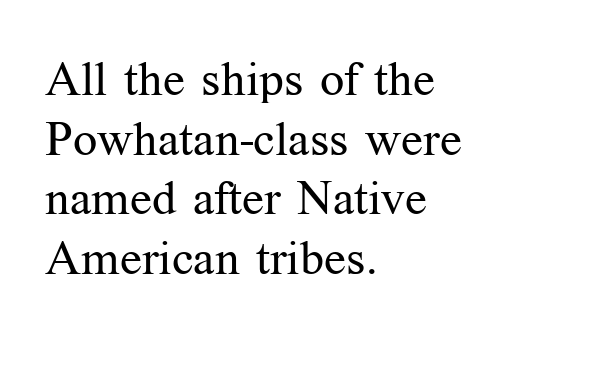
Style check: upright. Check the space under the baseline: it is left empty. Compared with typical body copy, the letter spacing here is the same. If you drew a ruler down the left edge, every line would touch it. Here the designer chose a conventional face with non-uniform glyph widths. Caption: face not bold, strokes unweighted.
